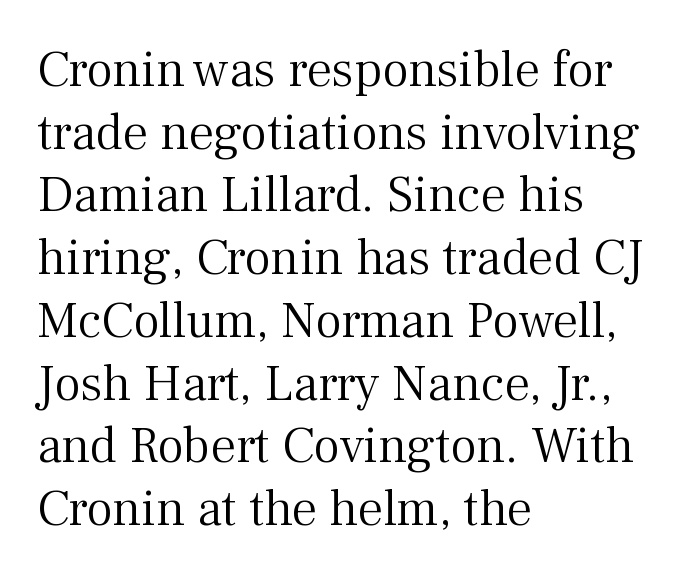
{"serif": "yes", "italic": "no", "bold": "no", "weight": "light", "width": "normal", "stroke_contrast": "medium", "x_height": "medium", "monospaced": "no", "underline": "no", "align": "left", "line_spacing_ratio": 1.23, "letter_spacing": "normal", "letter_spacing_em": 0.0, "glyph_px": 51}
